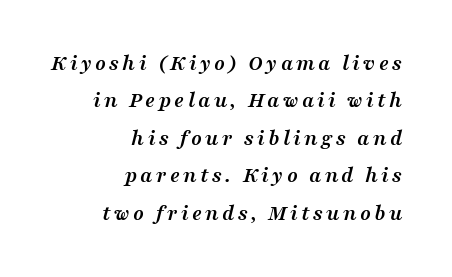
{"italic": "yes", "lean": "right", "slant_degrees": 16, "bold": "yes", "underline": "no", "align": "right", "line_spacing": "normal", "line_spacing_ratio": 1.7, "glyph_px": 22}
